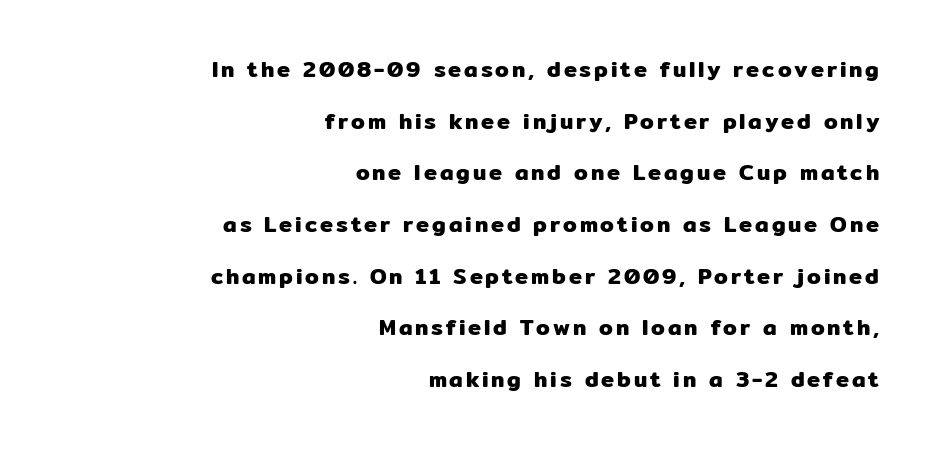
Q: Is the text italic (slanted)? A: No, it is upright.
Q: Is the text underlined? A: No.
Q: How is the paragraph aligned? A: Right-aligned.
Q: Is the spacing between lines tight, normal or loose? A: Loose.
